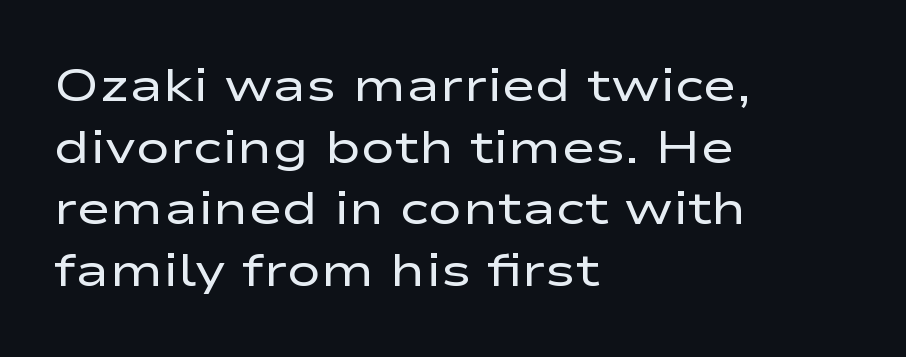
The image shows 46 px regular-weight, wide sans-serif type, upright; set left-aligned, normal line spacing (1.34x), normal letter spacing, not underlined; low stroke contrast and a medium x-height.
